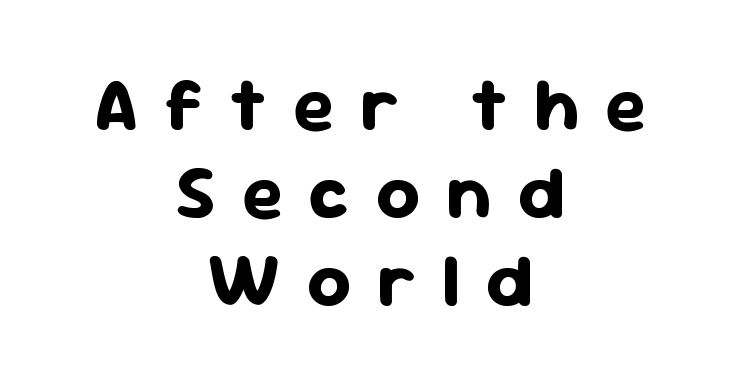
The image shows 76 px bold sans-serif type, upright; set centered, line spacing 1.16x, unusually wide letter spacing (+0.34 em), not underlined; low stroke contrast and a medium x-height.
